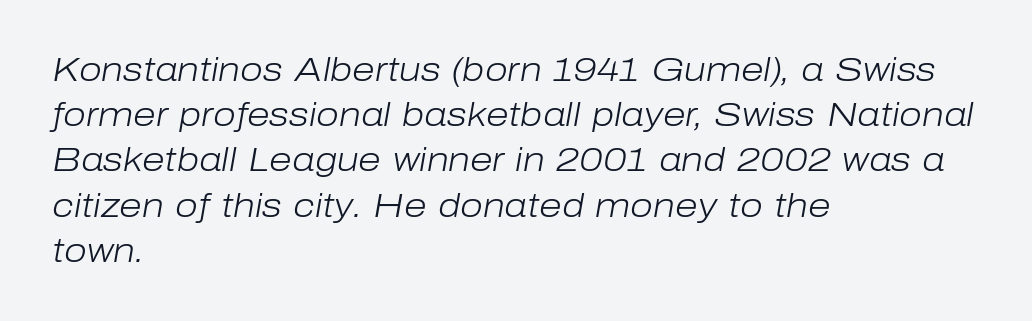
The image shows 33 px light type, italic (leaning right); set left-aligned, normal line spacing (1.37x), normal letter spacing, not underlined; low stroke contrast and a medium x-height.
